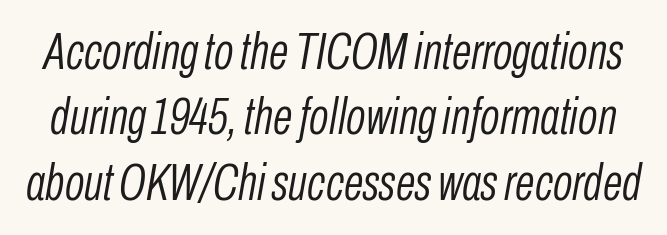
{"italic": "yes", "lean": "right", "slant_degrees": 10, "bold": "no", "weight": "light", "width": "condensed", "stroke_contrast": "low", "x_height": "medium", "monospaced": "no", "underline": "no", "line_spacing": "normal", "line_spacing_ratio": 1.28, "letter_spacing": "normal", "letter_spacing_em": 0.0, "glyph_px": 51}
